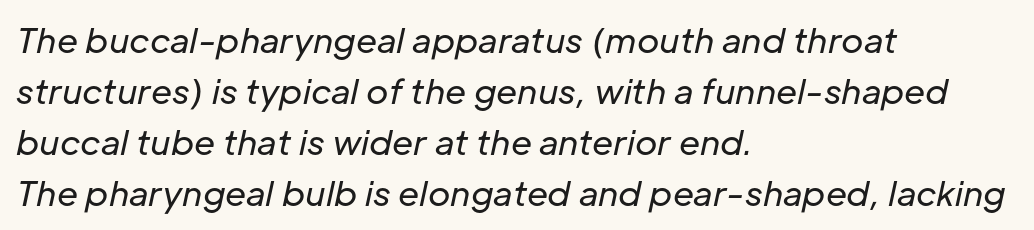
Q: Is the text bold? A: No.
Q: Is the text italic (slanted)? A: Yes, it leans right by about 12 degrees.
Q: Is the text underlined? A: No.
Q: How is the paragraph aligned? A: Left-aligned.
Q: Is the spacing between letters normal or unusually wide? A: Normal.
Q: Is the spacing between lines tight, normal or loose? A: Normal.
Q: Width (condensed, normal, or wide)? A: Normal.
Q: Stroke contrast? A: Low.
Q: x-height? A: Medium.
Q: Monospaced? A: No.
